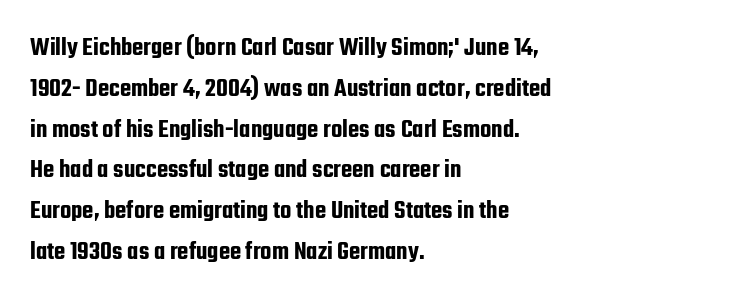
{"italic": "no", "underline": "no", "align": "left", "line_spacing": "normal", "line_spacing_ratio": 1.57, "letter_spacing": "normal", "letter_spacing_em": 0.0, "glyph_px": 26}
